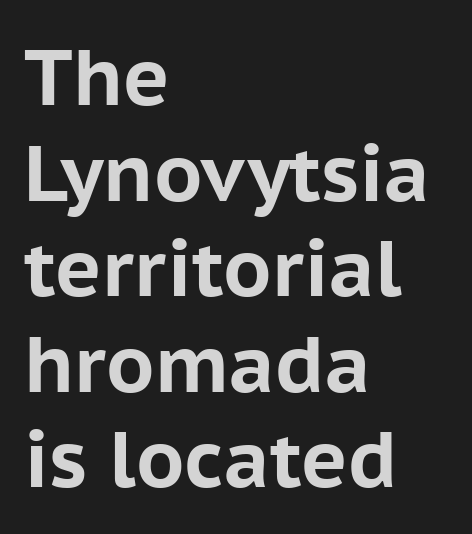
Short note: letters normally spaced. Does the lettering tilt? It doesn't — this is upright. As a designer I'd log this as weight 700, bold. Letterform terminals end flat and unadorned throughout the passage.
